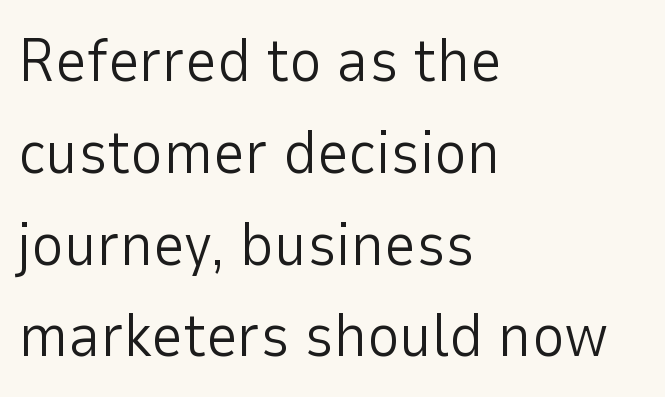
{"serif": "no", "italic": "no", "bold": "no", "weight": "light", "width": "normal", "stroke_contrast": "low", "x_height": "medium", "monospaced": "no", "underline": "no", "align": "left", "line_spacing": "normal", "line_spacing_ratio": 1.48, "letter_spacing": "normal", "letter_spacing_em": 0.0, "glyph_px": 62}
